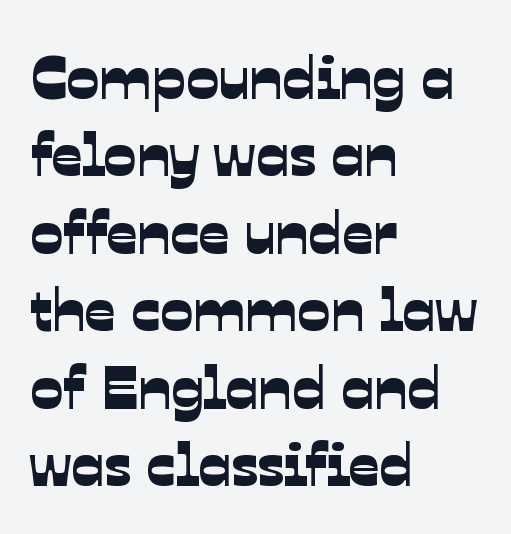
Q: Is the typeface a serif or a sans-serif typeface? A: Sans-serif.
Q: Is the text underlined? A: No.
Q: How is the paragraph aligned? A: Left-aligned.
Q: Is the spacing between letters normal or unusually wide? A: Normal.
Q: Is the spacing between lines tight, normal or loose? A: Normal.
Q: Width (condensed, normal, or wide)? A: Normal.
Q: Stroke contrast? A: Low.
Q: x-height? A: Medium.
Q: Monospaced? A: No.
